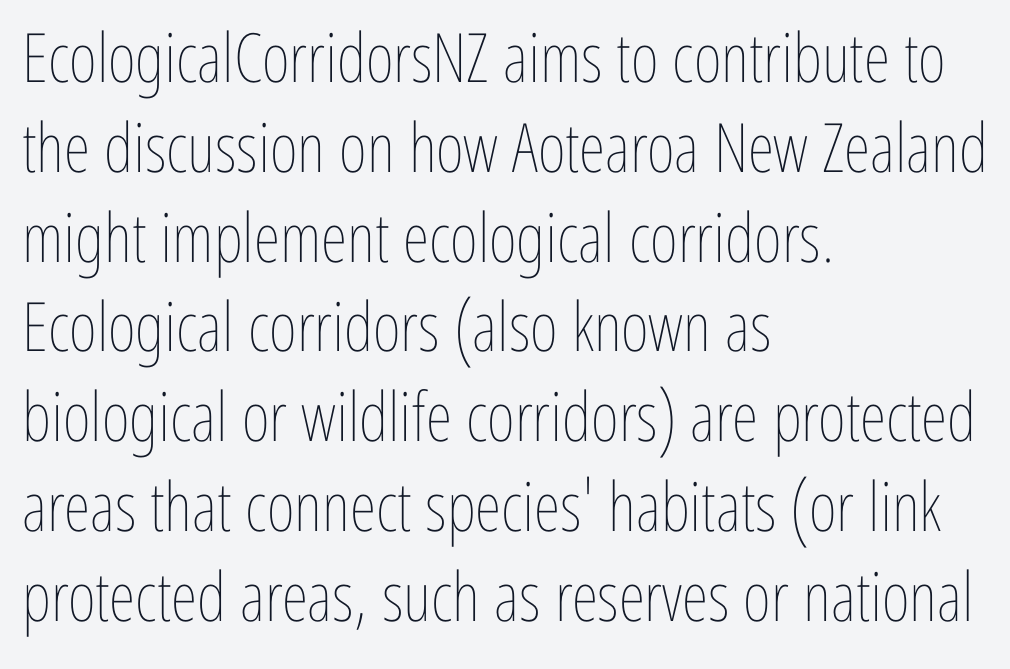
The image shows 68 px thin, condensed type, upright; set left-aligned, normal line spacing (1.32x), normal letter spacing, not underlined; low stroke contrast and a medium x-height.
